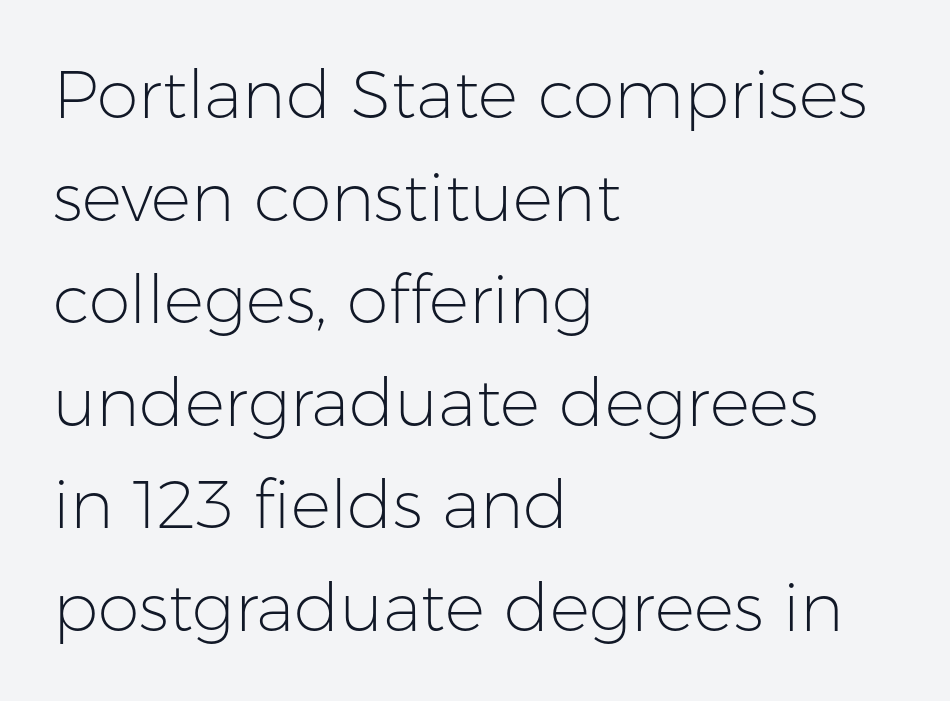
The passage shown is typeset with a sans-serif family. The compositor pushed each line to the left boundary. The glyphs are unaccompanied by any horizontal stroke below them. The letterforms sit at book weight or below. Rows of type keep a routine distance in the vertical direction. Look at the tracking — it's just the regular setting, nothing added.
